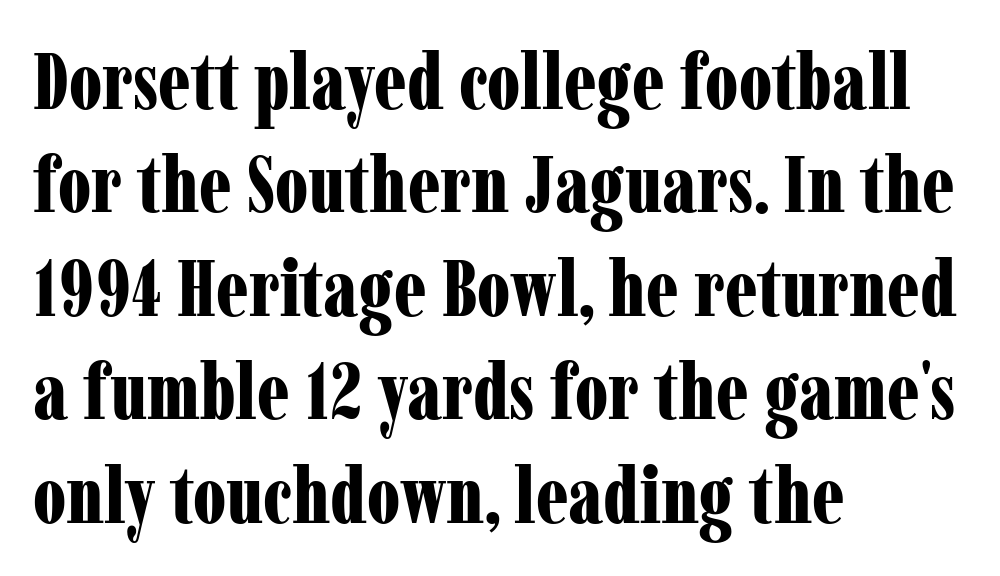
The image shows 79 px bold, condensed serif type, upright; set left-aligned, normal line spacing (1.31x), normal letter spacing, not underlined; low stroke contrast and a medium x-height.
